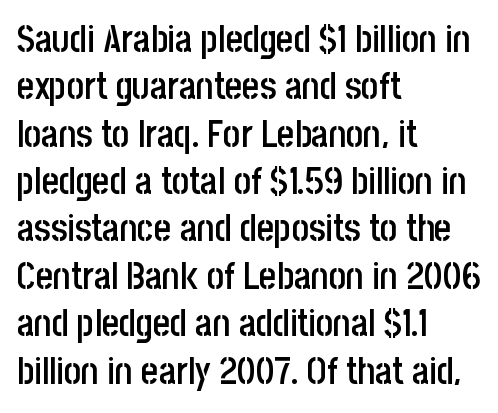
The image shows 37 px semibold, condensed sans-serif type, upright; set left-aligned, normal line spacing (1.28x), normal letter spacing, not underlined; low stroke contrast and a large x-height.
